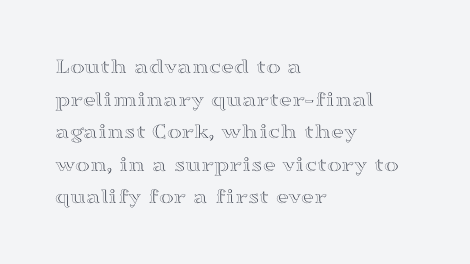
The string is rendered with underlining switched off. Successive baselines arrive at the customary interval. The paragraph shown leans on its left margin. Do the letters lean? They stand straight. The passage shown has conventional tracking throughout.
